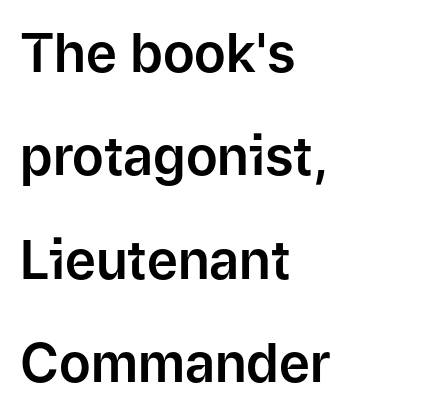
The image shows 53 px sans-serif type, upright; set left-aligned, loose line spacing (1.95x), normal letter spacing, not underlined; low stroke contrast and a medium x-height.
